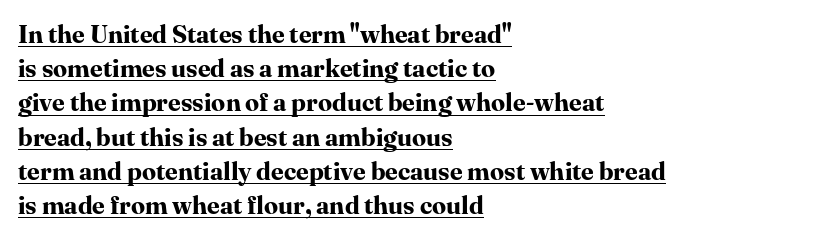
{"italic": "no", "bold": "yes", "underline": "yes", "align": "left", "line_spacing": "normal", "line_spacing_ratio": 1.37, "letter_spacing": "normal", "letter_spacing_em": 0.0, "glyph_px": 25}
